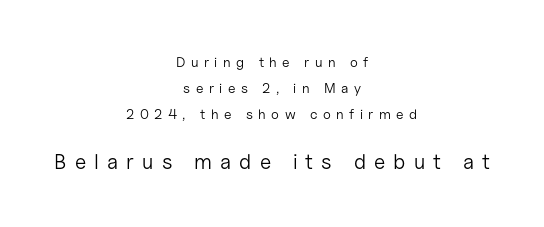
Someone cranked the tracking dial way up on this one. Is this a heavy cut? Hardly; it is regular or lighter. The axis of the letterforms is exactly vertical. Any mark beneath the type? The region is blank. Look at the glyph heights: the lower group is clearly the bigger setting.
